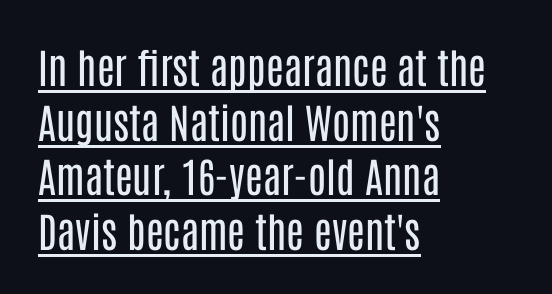
{"serif": "no", "italic": "no", "bold": "no", "weight": "regular", "width": "condensed", "stroke_contrast": "low", "x_height": "large", "monospaced": "no", "underline": "yes", "align": "left", "line_spacing": "normal", "line_spacing_ratio": 1.33, "letter_spacing": "normal", "letter_spacing_em": 0.0, "glyph_px": 41}
